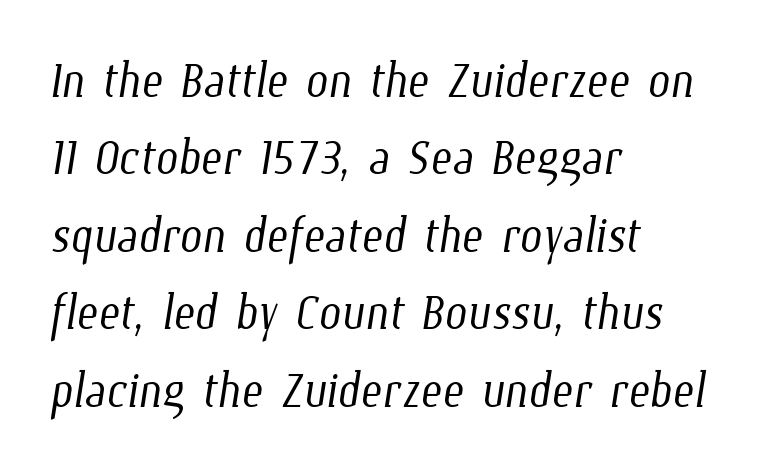
Letters rest on an invisible, unmarked baseline. The font is comparable to plain body text, perhaps lighter. Each letter keeps its own natural width here, so spacing adapts to shape. Tracking here is standard; glyphs follow each other at the usual distance. In CSS terms this would be text-align: left.
